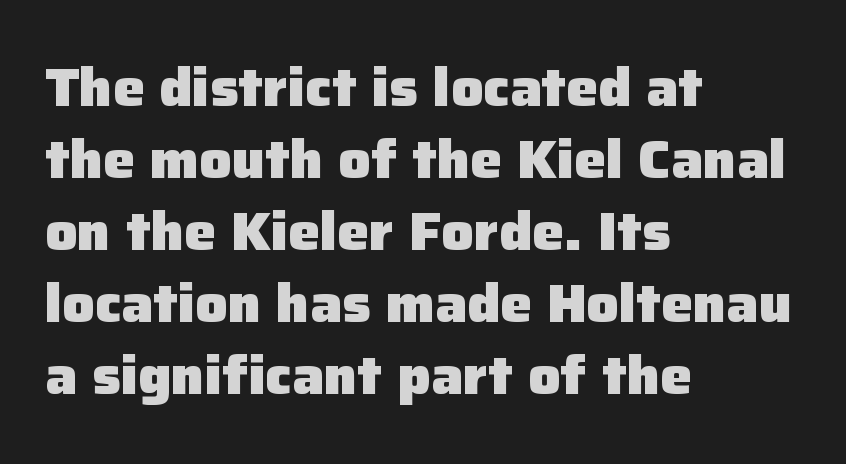
{"serif": "no", "italic": "no", "bold": "yes", "weight": "heavy", "width": "normal", "stroke_contrast": "low", "x_height": "medium", "monospaced": "no", "underline": "no", "align": "left", "line_spacing": "normal", "line_spacing_ratio": 1.36, "letter_spacing": "normal", "letter_spacing_em": 0.0, "glyph_px": 53}
